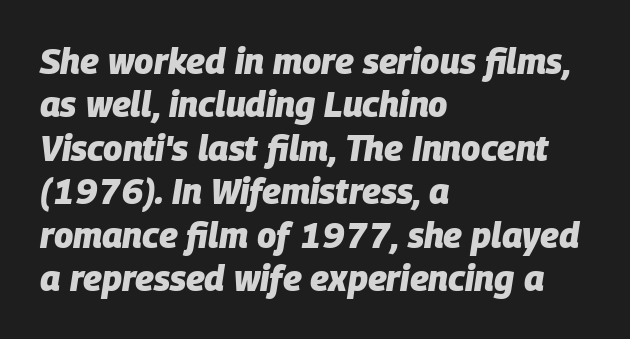
The image shows 35 px heavy type, italic (leaning right); set left-aligned, line spacing 1.24x, normal letter spacing, not underlined; low stroke contrast and a large x-height.
